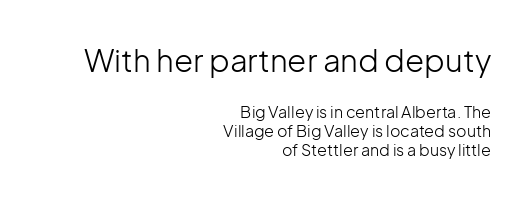
Does extra space separate the letters? No, they use regular spacing. Vertical stems look standard width or narrower in stroke. Check the space under the baseline: it is left empty. Character widths vary here, with narrow letters taking less room than wide ones. Observe the absence of serifs on each vertical stroke in this sample. The composition opens big and finishes small.
